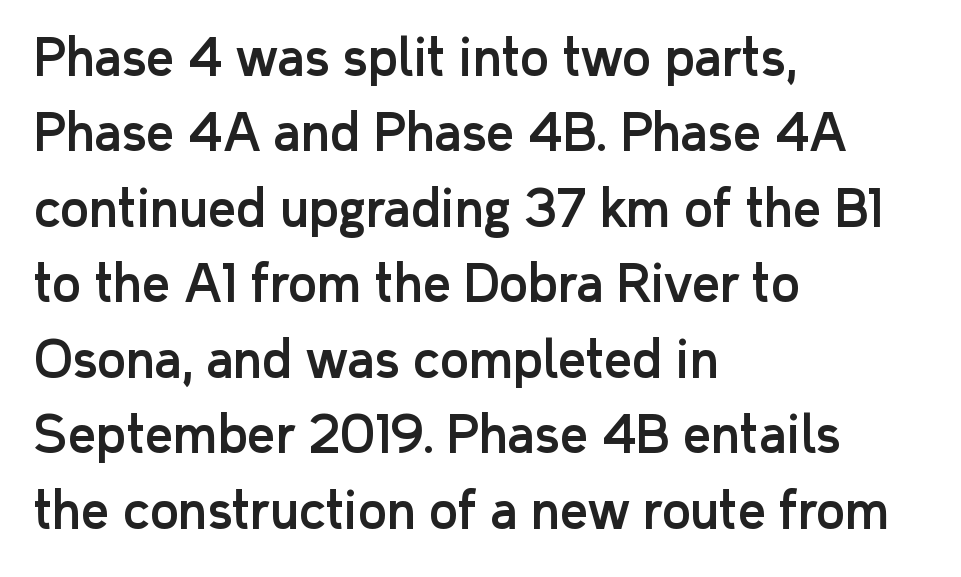
The image shows 49 px sans-serif type, upright; set left-aligned, normal line spacing (1.54x), normal letter spacing, not underlined; low stroke contrast and a medium x-height.
